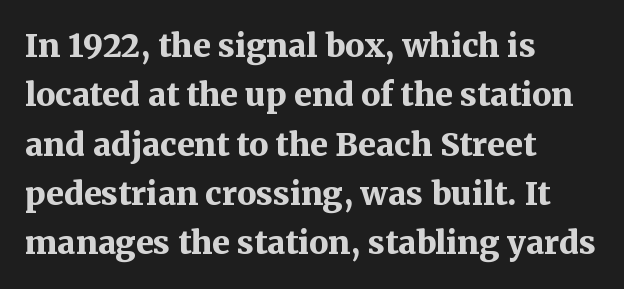
The image shows 32 px bold serif type, upright; set left-aligned, normal line spacing (1.54x), normal letter spacing, not underlined; medium stroke contrast and a medium x-height.
